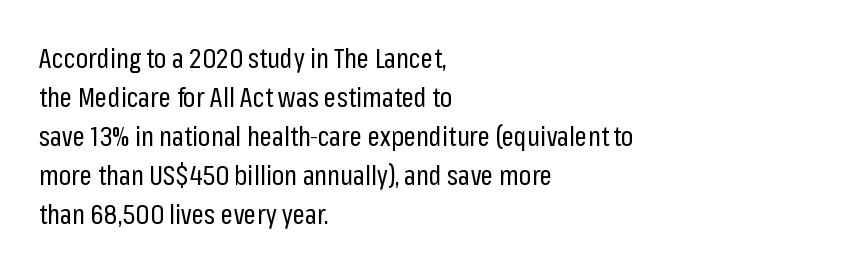
The image shows 27 px text type, upright; set left-aligned, normal line spacing (1.44x), normal letter spacing, not underlined.
